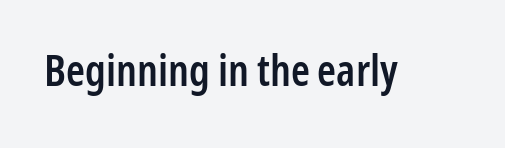
Q: Is the text bold? A: Semi-bold.
Q: Is the text italic (slanted)? A: No, it is upright.
Q: Is the typeface a serif or a sans-serif typeface? A: Sans-serif.
Q: Is the text underlined? A: No.
Q: Is the spacing between letters normal or unusually wide? A: Normal.
Q: Width (condensed, normal, or wide)? A: Condensed.
Q: Stroke contrast? A: Low.
Q: x-height? A: Medium.
Q: Monospaced? A: No.
